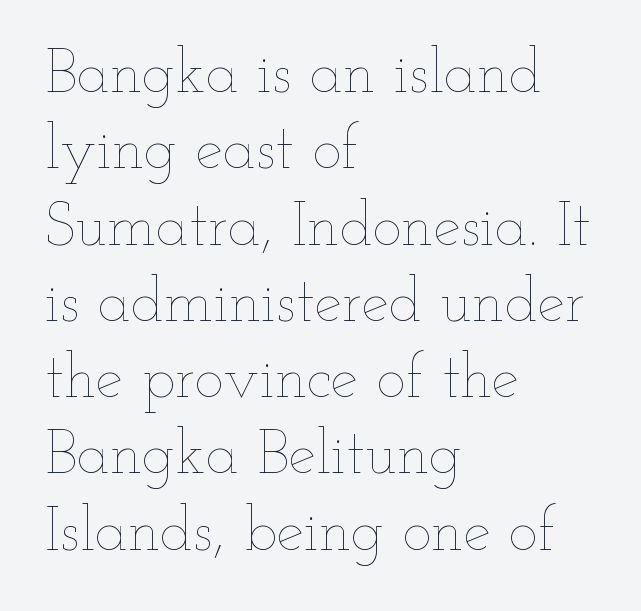
Q: Is the text bold? A: No.
Q: Is the text italic (slanted)? A: No, it is upright.
Q: Is the text underlined? A: No.
Q: How is the paragraph aligned? A: Left-aligned.
Q: Is the spacing between letters normal or unusually wide? A: Normal.
Q: Width (condensed, normal, or wide)? A: Wide.
Q: Stroke contrast? A: Low.
Q: x-height? A: Small.
Q: Monospaced? A: No.
